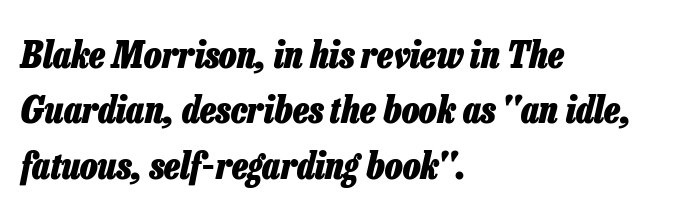
Q: Is the text bold? A: Yes.
Q: Is the text italic (slanted)? A: Yes, it leans right by about 13 degrees.
Q: Is the text underlined? A: No.
Q: How is the paragraph aligned? A: Left-aligned.
Q: Is the spacing between letters normal or unusually wide? A: Normal.
Q: Is the spacing between lines tight, normal or loose? A: Normal.
Q: Width (condensed, normal, or wide)? A: Condensed.
Q: Stroke contrast? A: Low.
Q: x-height? A: Medium.
Q: Monospaced? A: No.
